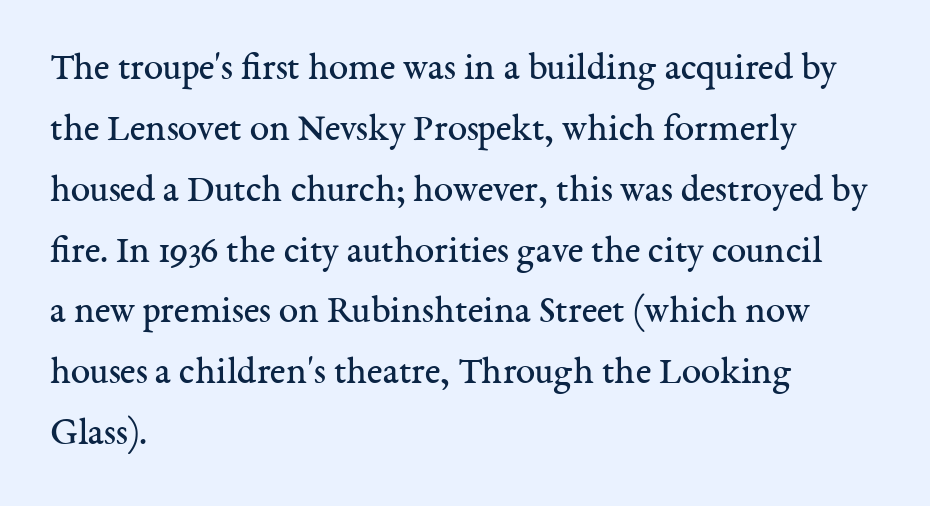
Q: Is the text bold? A: No.
Q: Is the text italic (slanted)? A: No, it is upright.
Q: Is the typeface a serif or a sans-serif typeface? A: Serif.
Q: Is the text underlined? A: No.
Q: How is the paragraph aligned? A: Left-aligned.
Q: Is the spacing between letters normal or unusually wide? A: Normal.
Q: Is the spacing between lines tight, normal or loose? A: Normal.
Q: Width (condensed, normal, or wide)? A: Normal.
Q: Stroke contrast? A: Medium.
Q: x-height? A: Medium.
Q: Monospaced? A: No.
